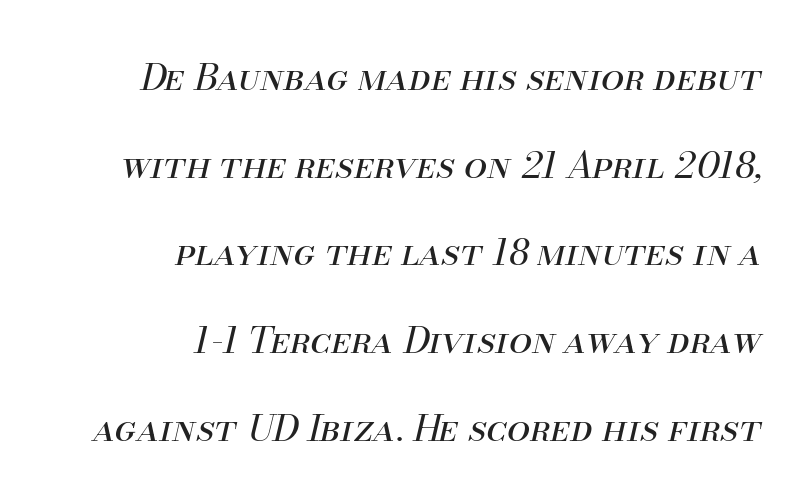
Note the varied advance widths — an 'i' is clearly narrower than an 'm'. Characters are canted at an angle relative to the baseline's perpendicular. The paragraph shown leans on its right margin. No chunkiness to these letters — they're not bold. Nothing unusual about the tracking: characters are spaced as the font intends.
